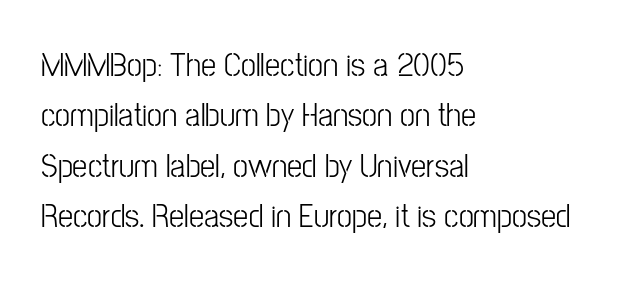
The image shows 34 px light, condensed sans-serif type, upright; set left-aligned, normal line spacing (1.48x), normal letter spacing, not underlined; low stroke contrast and a medium x-height.
